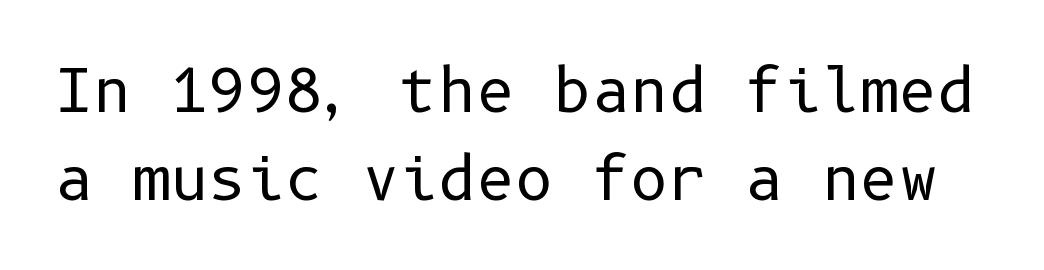
Q: Is the text bold? A: No.
Q: Is the text italic (slanted)? A: No, it is upright.
Q: Is the typeface a serif or a sans-serif typeface? A: Sans-serif.
Q: Is the text underlined? A: No.
Q: Is the spacing between letters normal or unusually wide? A: Normal.
Q: Is the spacing between lines tight, normal or loose? A: Normal.
Q: Width (condensed, normal, or wide)? A: Normal.
Q: Stroke contrast? A: Low.
Q: x-height? A: Medium.
